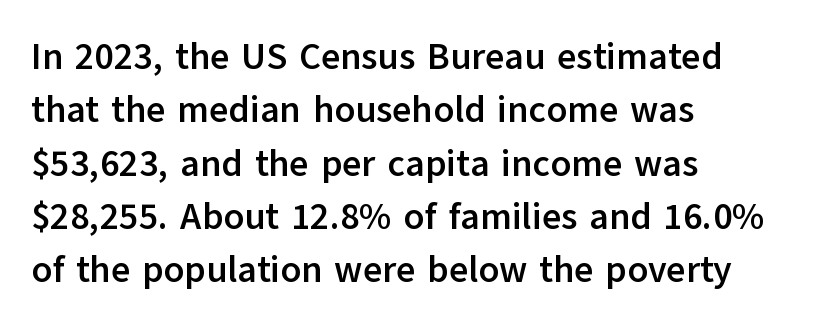
Q: Is the text bold? A: Yes.
Q: Is the text italic (slanted)? A: No, it is upright.
Q: Is the typeface a serif or a sans-serif typeface? A: Sans-serif.
Q: Is the text underlined? A: No.
Q: How is the paragraph aligned? A: Left-aligned.
Q: Is the spacing between letters normal or unusually wide? A: Normal.
Q: Is the spacing between lines tight, normal or loose? A: Normal.
Q: Width (condensed, normal, or wide)? A: Normal.
Q: Stroke contrast? A: Low.
Q: x-height? A: Medium.
Q: Monospaced? A: No.
